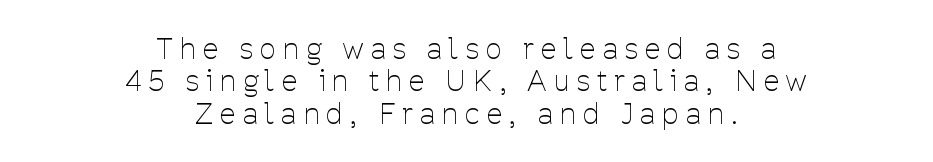
Q: Is the text bold? A: No.
Q: Is the text italic (slanted)? A: No, it is upright.
Q: Is the typeface a serif or a sans-serif typeface? A: Sans-serif.
Q: Is the text underlined? A: No.
Q: How is the paragraph aligned? A: Centered.
Q: Is the spacing between letters normal or unusually wide? A: Unusually wide.
Q: Width (condensed, normal, or wide)? A: Condensed.
Q: Stroke contrast? A: Low.
Q: x-height? A: Medium.
Q: Monospaced? A: No.
